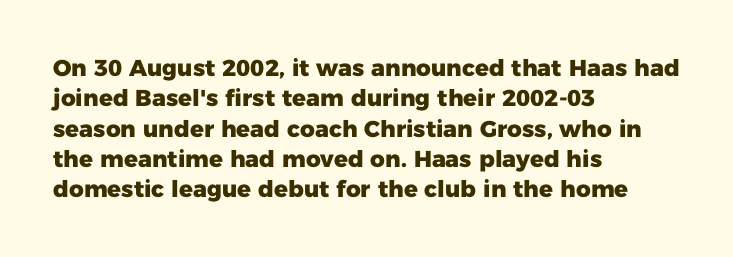
{"italic": "no", "bold": "yes", "underline": "no", "align": "left", "line_spacing": "normal", "line_spacing_ratio": 1.32, "letter_spacing": "normal", "letter_spacing_em": 0.0, "glyph_px": 23}
